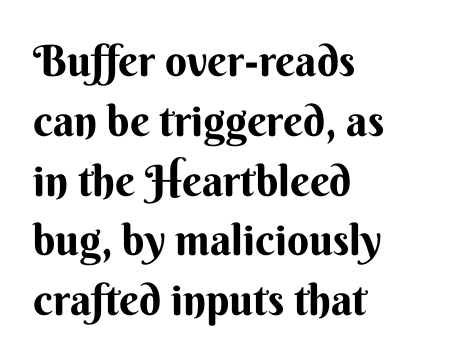
The image shows 43 px sans-serif type, upright; set left-aligned, normal line spacing (1.39x), normal letter spacing, not underlined; medium stroke contrast and a small x-height.
